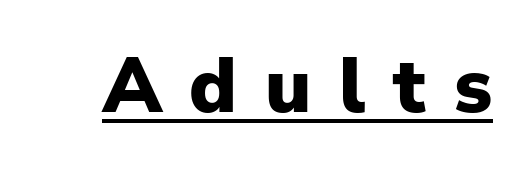
Type style note: lacks serifs. Tracking value appears strongly positive — letters spread wide. The characters look thick and weighty, a clear bold. Each letter keeps its own natural width here, so spacing adapts to shape. Every word sits above its own underline.
